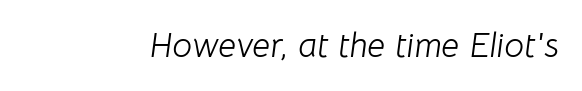
Q: Is the text bold? A: No.
Q: Is the text italic (slanted)? A: Yes, it leans right by about 8 degrees.
Q: Is the text underlined? A: No.
Q: Is the spacing between letters normal or unusually wide? A: Normal.
Q: Width (condensed, normal, or wide)? A: Normal.
Q: Stroke contrast? A: Low.
Q: x-height? A: Medium.
Q: Monospaced? A: No.
